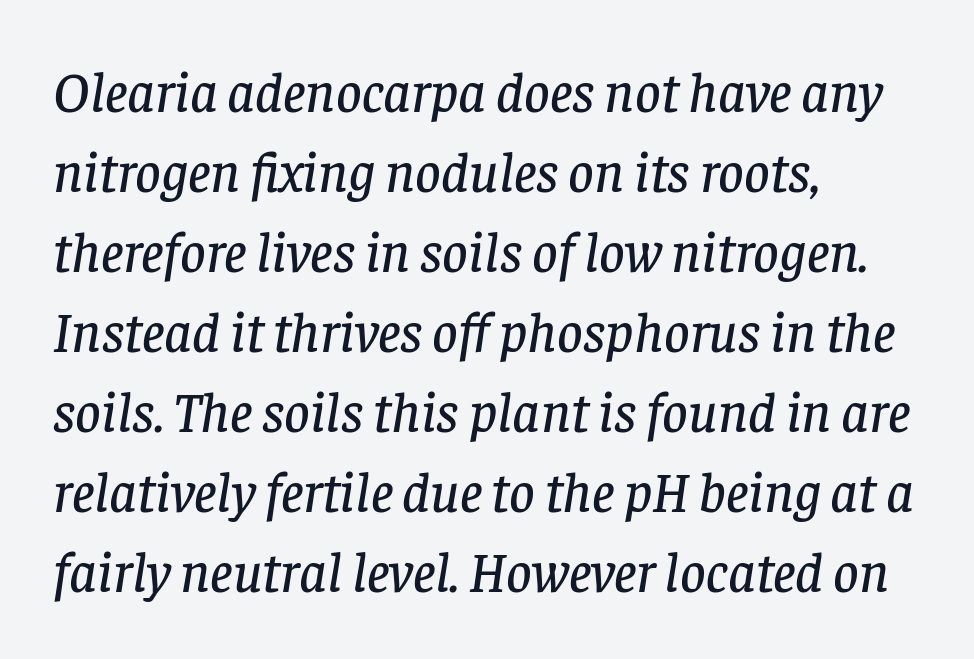
The rendering uses natural spacing where letterforms have individual widths. Is the type slanted? Yes — the strokes lean at a clear angle. The tracking reads as untouched default to a designer's eye. Teacher's note: observe the even left margin — that is flush-left alignment. A clean baseline with only descenders dipping below it. Does the type have serifs? Yes, each stem ends in a small foot.
